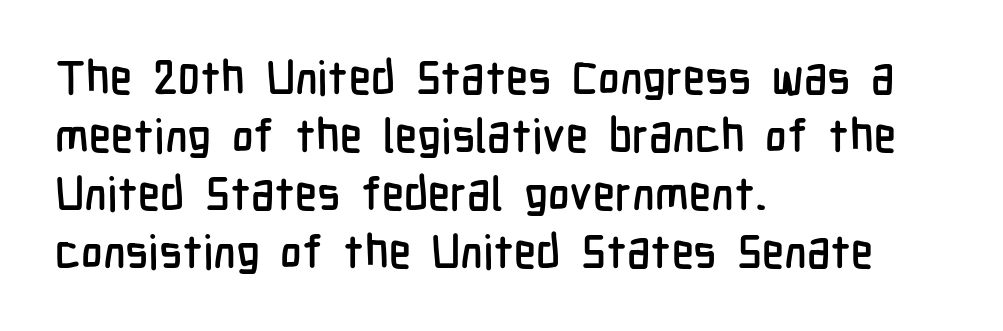
The gap between lines stays unmarked. Looks like regular typesetting: each glyph gets only the width it needs. The ragged edge is on the right, which tells us the setting is flush left. The lines sit at an ordinary, default distance from one another. A typesetter would mark this as roman, not italic.
